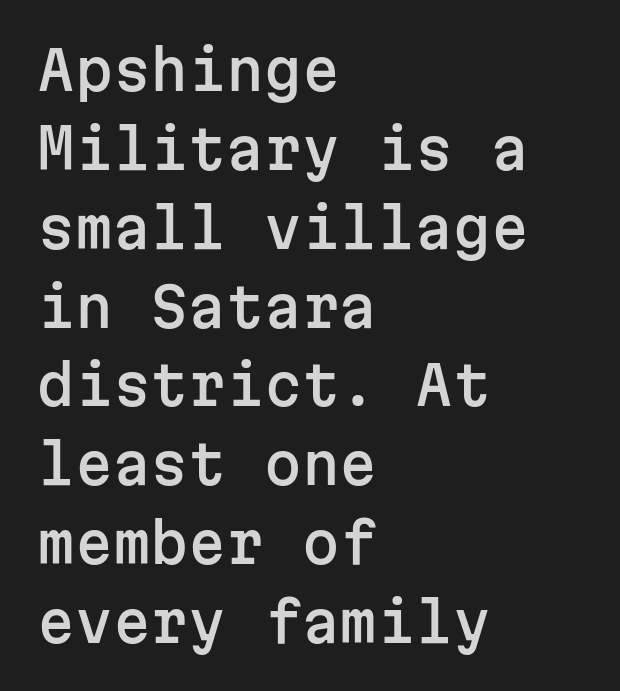
Each row of text sits above clean, open space. The lines in this sample share a left origin and differ only in where they stop. Is this a fixed-width face? Yes — each glyph sits in an identical cell. Notice how the stems are strictly vertical — no italics here. Horizontal bands of white between lines are of average thickness. The passage shown is typeset with a sans-serif family.
